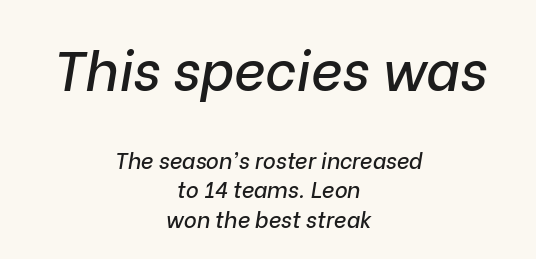
These lines were composed using italics. Tracking value appears to be zero — textbook default spacing. Here the designer chose a conventional face with non-uniform glyph widths. Each new line begins a customary step beneath the previous one. Letters rest on an invisible, unmarked baseline. The initial chunk of copy outweighs the following chunk in type size.
